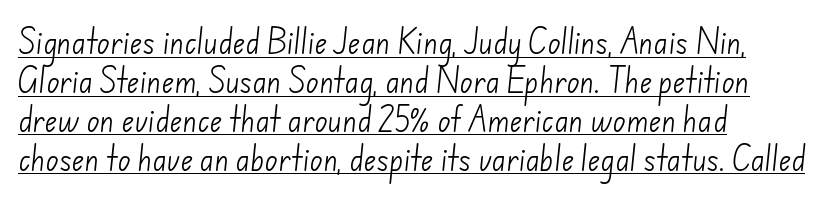
Q: Is the text bold? A: No.
Q: Is the text underlined? A: Yes.
Q: How is the paragraph aligned? A: Left-aligned.
Q: Is the spacing between letters normal or unusually wide? A: Normal.
Q: Is the spacing between lines tight, normal or loose? A: Normal.
